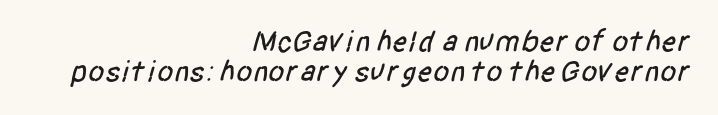
{"serif": "no", "width": "condensed", "stroke_contrast": "low", "x_height": "large", "monospaced": "no", "underline": "no", "align": "right", "line_spacing": "tight", "line_spacing_ratio": 1.01, "letter_spacing": "normal", "letter_spacing_em": 0.0, "glyph_px": 30}
